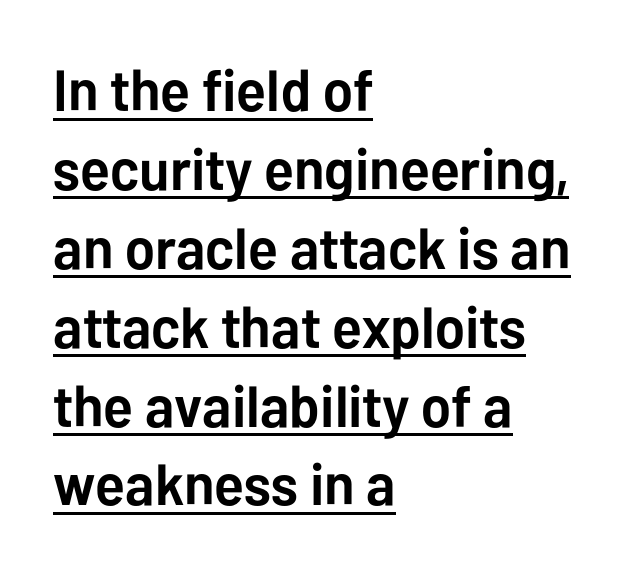
Honestly, the row spacing looks completely unremarkable. Is this a sans? Yes — the strokes have no serifs. This sample carries an underscore along the baseline area. The font's upright variant was chosen for this text. Heft: maximum for text — a bold. Look at the tracking — it's just the regular setting, nothing added.
